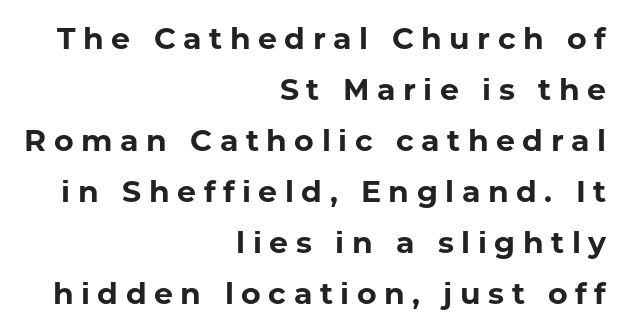
Q: Is the text bold? A: Yes.
Q: Is the text italic (slanted)? A: No, it is upright.
Q: Is the typeface a serif or a sans-serif typeface? A: Sans-serif.
Q: Is the text underlined? A: No.
Q: How is the paragraph aligned? A: Right-aligned.
Q: Is the spacing between letters normal or unusually wide? A: Unusually wide.
Q: Is the spacing between lines tight, normal or loose? A: Normal.
Q: Width (condensed, normal, or wide)? A: Normal.
Q: Stroke contrast? A: Low.
Q: x-height? A: Medium.
Q: Monospaced? A: No.
